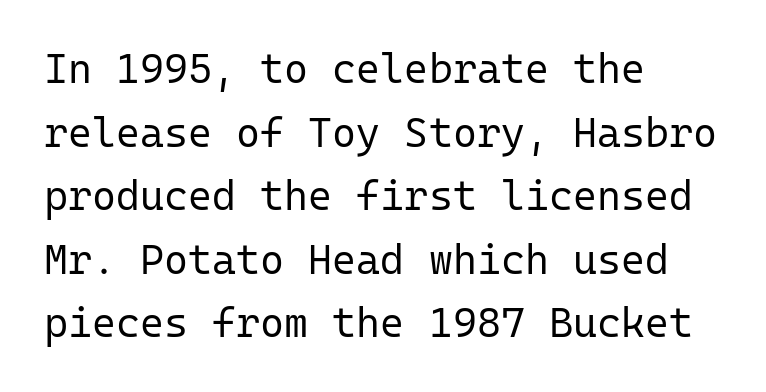
Posture: vertical. Does the type have serifs? No, each stem ends abruptly. Lines of text with bare space underneath. The passage shown is not bold in any degree. Is the letter spacing exaggerated? No — it looks like the ordinary default. Typeset ragged right — the left edge is the straight one.
